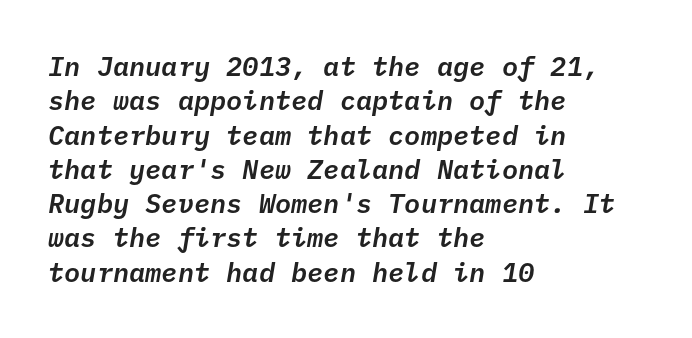
{"italic": "yes", "lean": "right", "slant_degrees": 10, "underline": "no", "align": "left", "line_spacing": "normal", "line_spacing_ratio": 1.27, "letter_spacing": "normal", "letter_spacing_em": 0.0, "glyph_px": 27}
